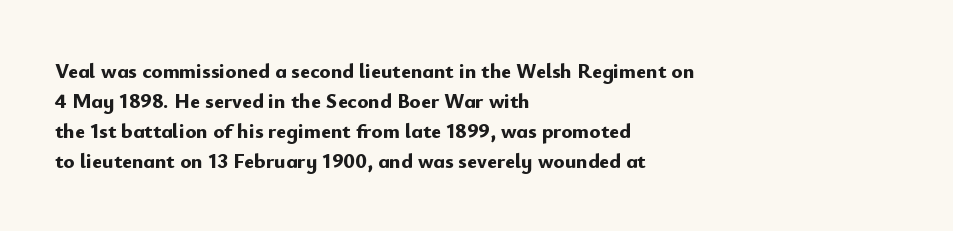
The image shows 21 px bold type, upright; set left-aligned, normal line spacing (1.43x), normal letter spacing, not underlined.
